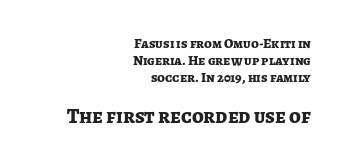
Q: Is the text bold? A: Yes.
Q: Is the text italic (slanted)? A: No, it is upright.
Q: Is the text underlined? A: No.
Q: How is the paragraph aligned? A: Right-aligned.
Q: Is the spacing between letters normal or unusually wide? A: Normal.
Q: Which block of text is set in a larger size, the first (top) or the second (bottom)? A: The second (bottom) one.
